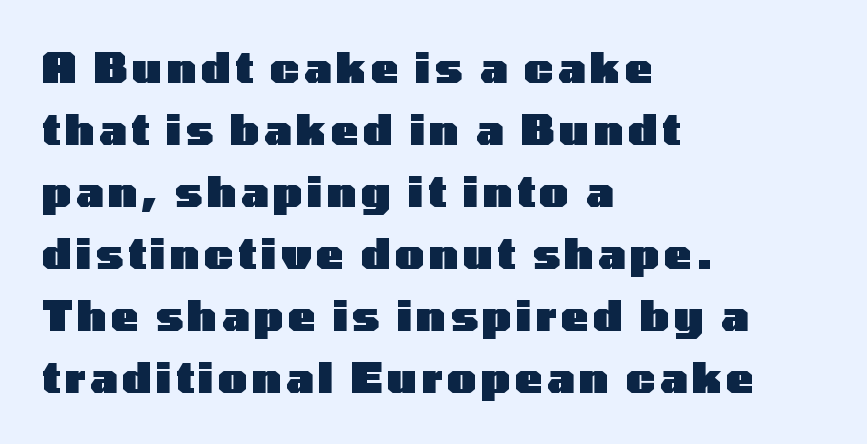
Just letters on the line, the space beneath them empty. Here the designer chose a conventional face with non-uniform glyph widths. The line-height multiplier appears to be the usual default. One-word summary of the alignment: left. Italic: no, the glyphs are upright roman. This is heavy type, rendered in bold.
